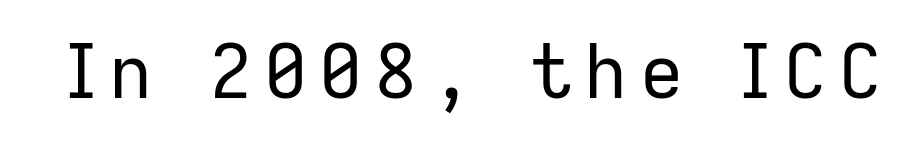
The image shows 75 px regular-weight sans-serif type, upright; set not underlined; low stroke contrast and a medium x-height.
